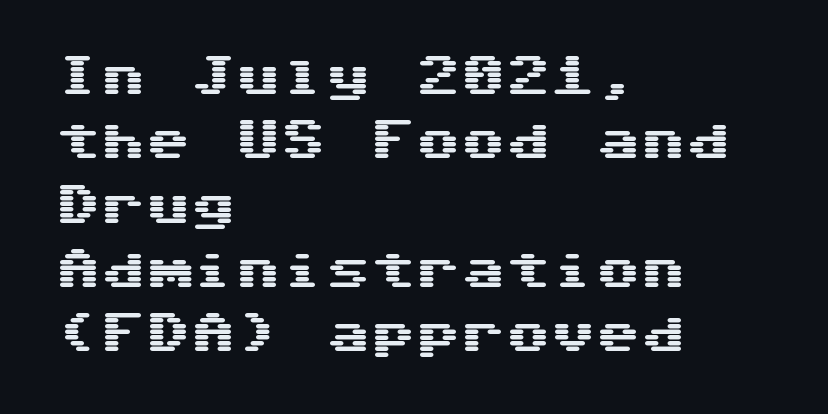
Q: Is the text italic (slanted)? A: No, it is upright.
Q: Is the typeface a serif or a sans-serif typeface? A: Sans-serif.
Q: Is the text underlined? A: No.
Q: How is the paragraph aligned? A: Left-aligned.
Q: Is the spacing between letters normal or unusually wide? A: Normal.
Q: Is the spacing between lines tight, normal or loose? A: Normal.
Q: Width (condensed, normal, or wide)? A: Wide.
Q: Stroke contrast? A: Medium.
Q: x-height? A: Medium.
